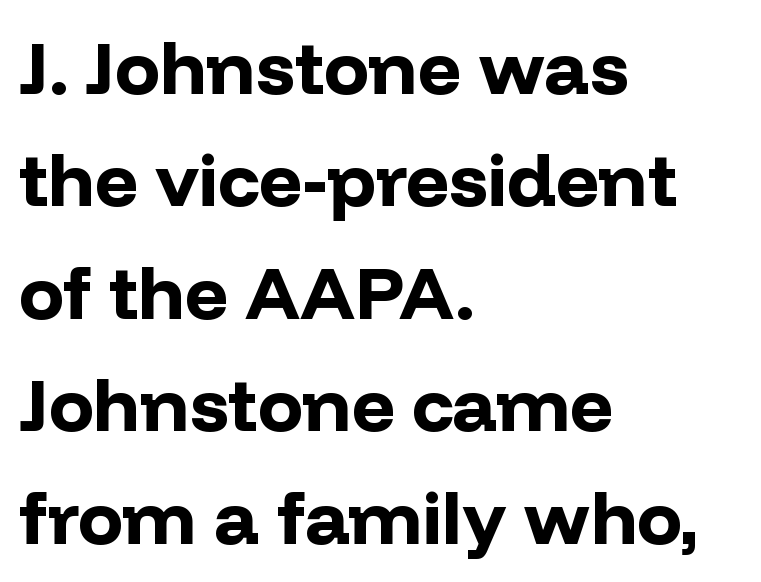
{"serif": "no", "italic": "no", "bold": "yes", "weight": "bold", "width": "normal", "stroke_contrast": "low", "x_height": "medium", "monospaced": "no", "underline": "no", "align": "left", "line_spacing": "normal", "line_spacing_ratio": 1.5, "letter_spacing": "normal", "letter_spacing_em": 0.0, "glyph_px": 75}
